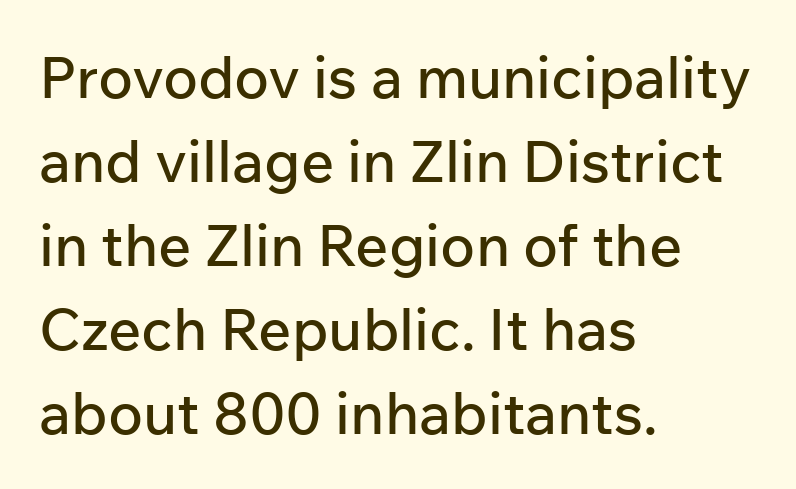
The image shows 58 px sans-serif type, upright; set left-aligned, normal line spacing (1.45x), normal letter spacing, not underlined; low stroke contrast and a medium x-height.
